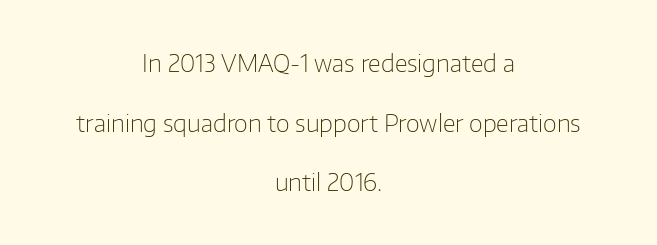
{"italic": "no", "bold": "no", "underline": "no", "align": "center", "line_spacing": "loose", "line_spacing_ratio": 2.48, "letter_spacing": "normal", "letter_spacing_em": 0.0, "glyph_px": 24}
